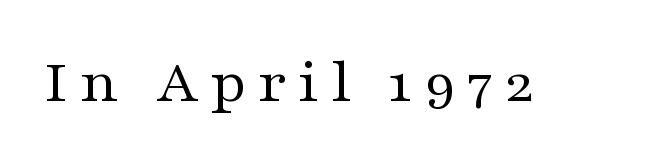
Are there feet on the stems? There are — it's a serif. Proportional: the letters do not fall into vertical columns. Style check: upright. The weight tops out at a normal text grade. Plain, unruled lines of type.
